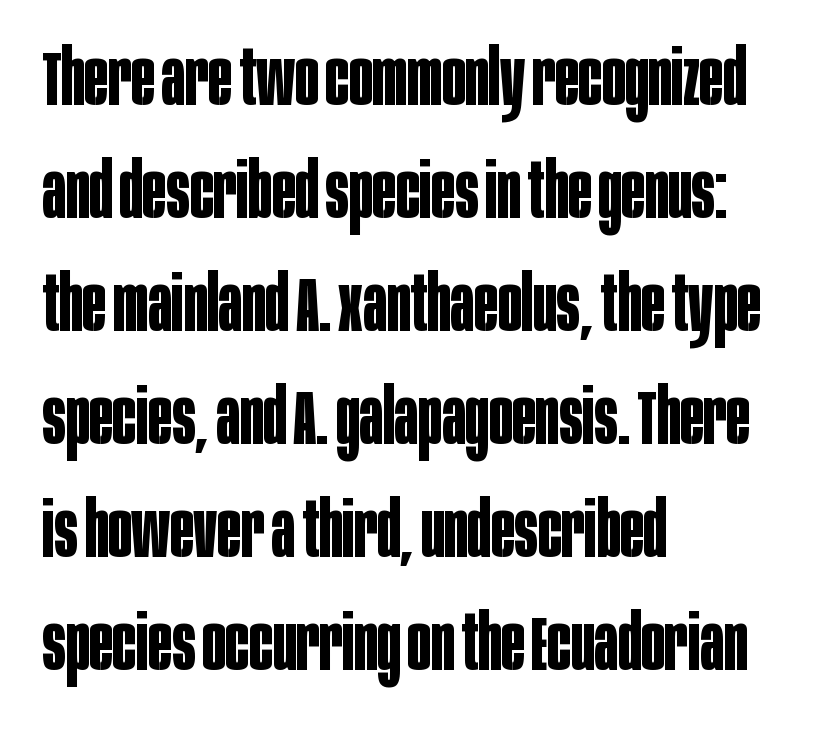
{"serif": "no", "italic": "no", "bold": "yes", "weight": "bold", "width": "condensed", "stroke_contrast": "low", "x_height": "large", "monospaced": "no", "underline": "no", "align": "left", "line_spacing": "normal", "line_spacing_ratio": 1.45, "letter_spacing": "normal", "letter_spacing_em": 0.0, "glyph_px": 78}
